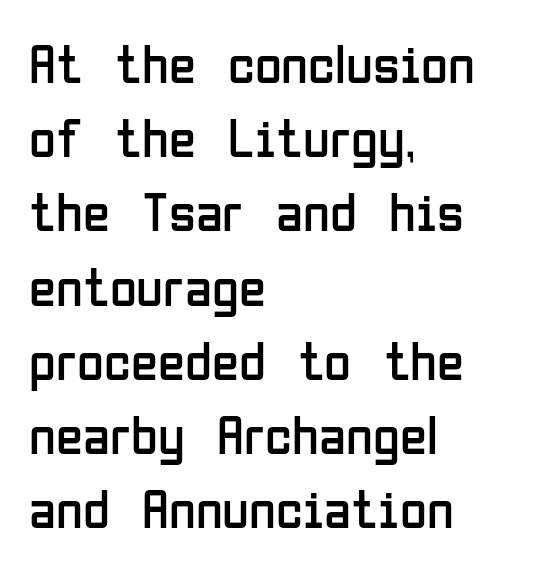
{"serif": "no", "italic": "no", "bold": "no", "weight": "regular", "width": "condensed", "stroke_contrast": "low", "x_height": "medium", "monospaced": "no", "underline": "no", "align": "left", "line_spacing": "normal", "line_spacing_ratio": 1.35, "letter_spacing": "normal", "letter_spacing_em": 0.0, "glyph_px": 55}
